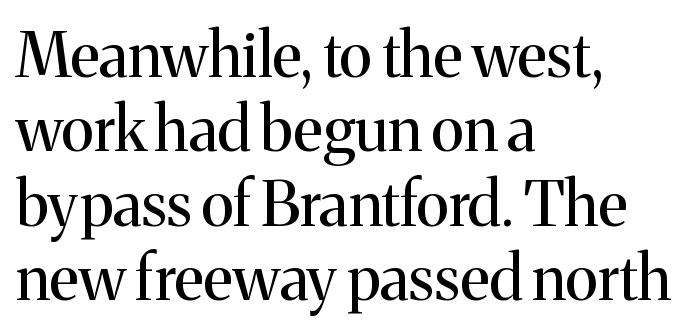
{"serif": "yes", "italic": "no", "bold": "no", "weight": "regular", "width": "normal", "stroke_contrast": "medium", "x_height": "medium", "monospaced": "no", "underline": "no", "align": "left", "line_spacing_ratio": 1.2, "letter_spacing": "normal", "letter_spacing_em": 0.0, "glyph_px": 62}
